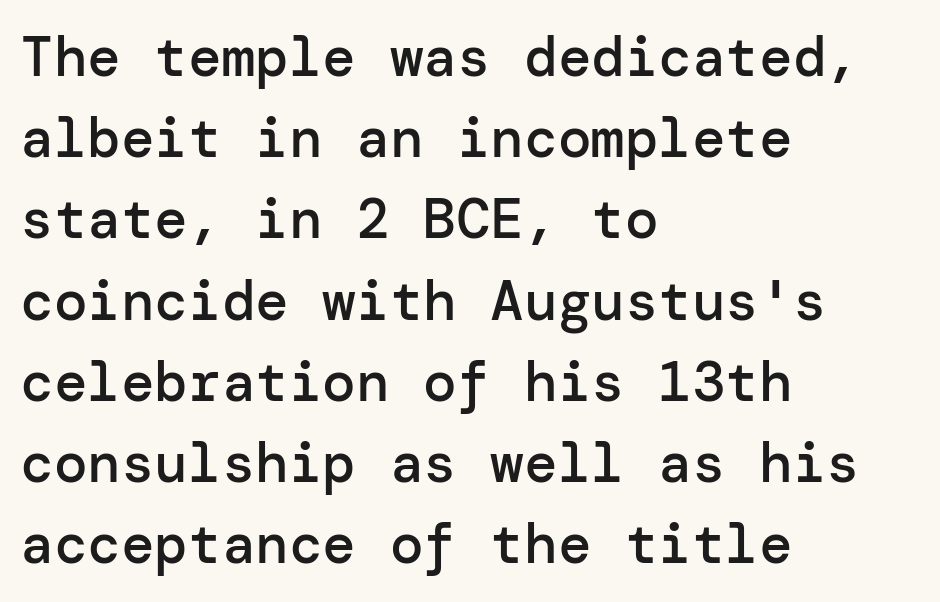
{"serif": "no", "italic": "no", "bold": "semi", "weight": "semibold", "width": "normal", "stroke_contrast": "low", "x_height": "medium", "underline": "no", "align": "left", "line_spacing": "normal", "line_spacing_ratio": 1.45, "letter_spacing": "normal", "letter_spacing_em": 0.0, "glyph_px": 56}
